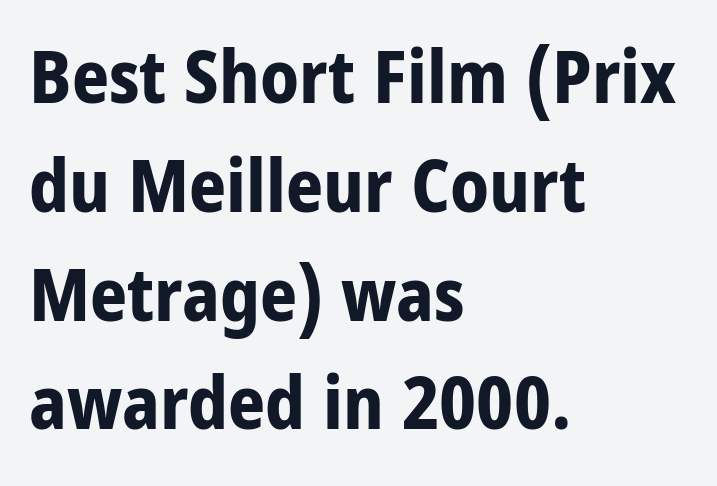
The image shows 73 px bold, condensed sans-serif type, upright; set left-aligned, normal line spacing (1.49x), normal letter spacing, not underlined; low stroke contrast and a large x-height.
